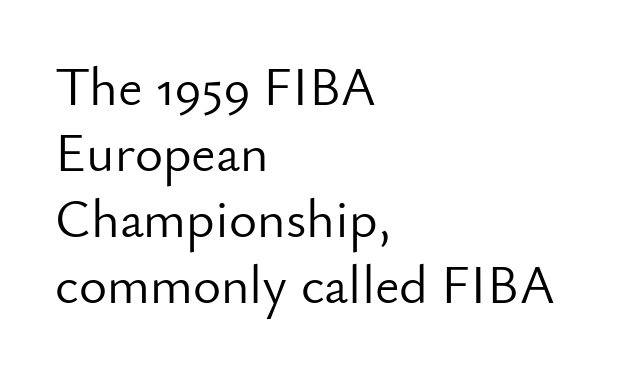
Weight class: somewhere from thin through regular. Nothing sits at the stroke ends, so this counts as sans-serif. The font's upright variant was chosen for this text. The words here are not underlined.
